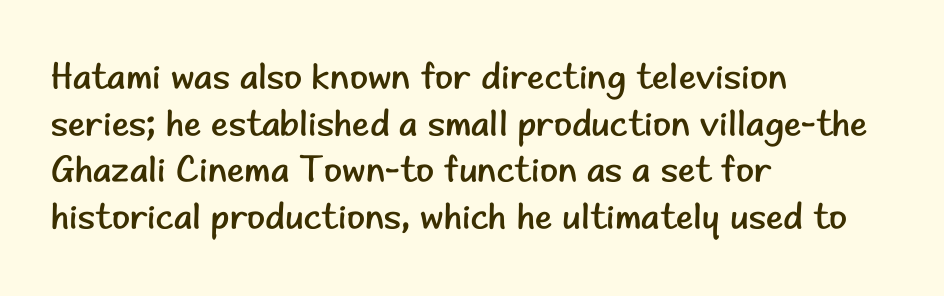
Q: Is the text bold? A: No.
Q: Is the text italic (slanted)? A: No, it is upright.
Q: Is the typeface a serif or a sans-serif typeface? A: Sans-serif.
Q: Is the text underlined? A: No.
Q: How is the paragraph aligned? A: Left-aligned.
Q: Is the spacing between letters normal or unusually wide? A: Normal.
Q: Is the spacing between lines tight, normal or loose? A: Normal.
Q: Width (condensed, normal, or wide)? A: Normal.
Q: Stroke contrast? A: Low.
Q: x-height? A: Small.
Q: Monospaced? A: No.
